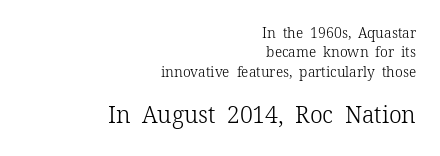
{"italic": "no", "bold": "no", "underline": "no", "align": "right", "line_spacing": "normal", "line_spacing_ratio": 1.38, "letter_spacing": "normal", "letter_spacing_em": 0.0, "larger_block": "second", "size_ratio": 1.64, "glyph_px": 23}
